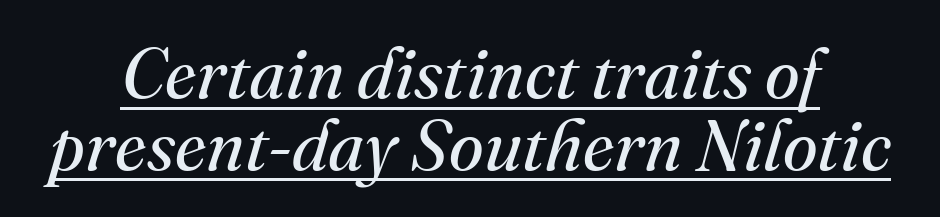
The image shows 71 px regular-weight serif type, italic (leaning right); set centered, tight line spacing (1.01x), normal letter spacing, underlined; medium stroke contrast and a small x-height.
